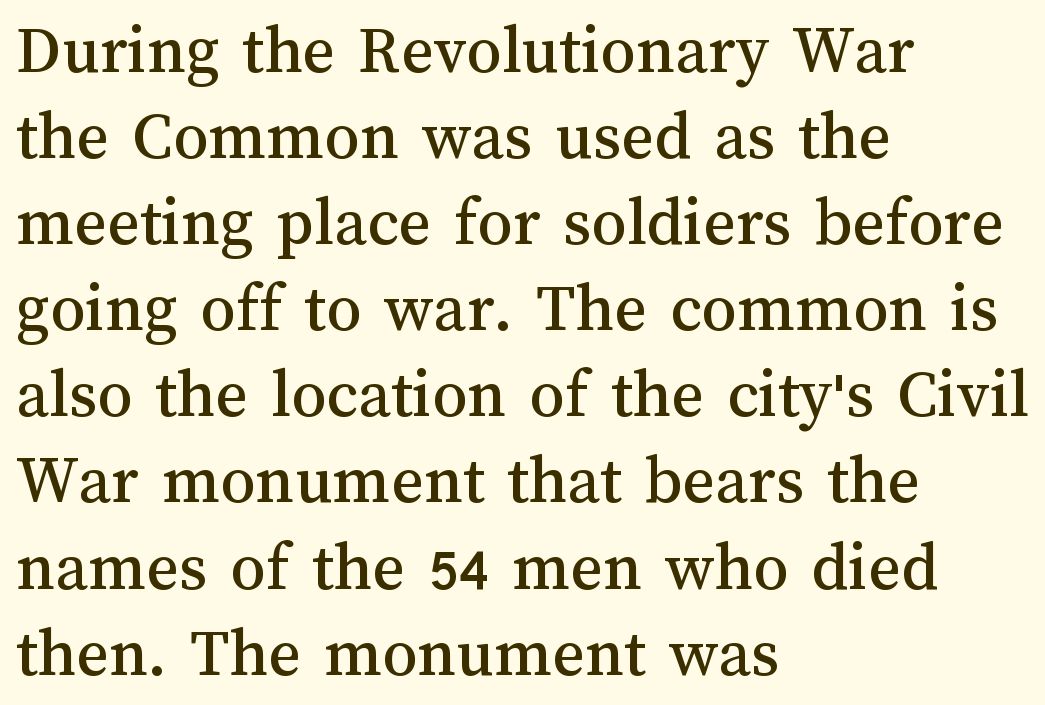
The image shows 70 px text type, upright; set left-aligned, line spacing 1.23x, normal letter spacing, not underlined; medium stroke contrast and a medium x-height.
